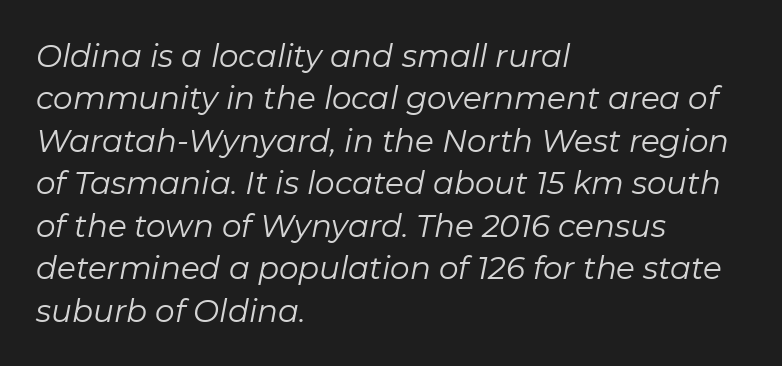
The image shows 31 px regular-weight type, italic (leaning right); set left-aligned, normal line spacing (1.37x), normal letter spacing, not underlined; low stroke contrast and a medium x-height.
